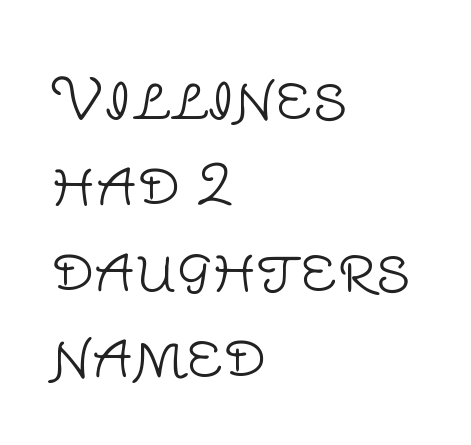
Q: Is the text bold? A: No.
Q: Is the text italic (slanted)? A: Yes.
Q: Is the typeface a serif or a sans-serif typeface? A: Sans-serif.
Q: Is the text underlined? A: No.
Q: How is the paragraph aligned? A: Left-aligned.
Q: Is the spacing between letters normal or unusually wide? A: Normal.
Q: Is the spacing between lines tight, normal or loose? A: Normal.
Q: Width (condensed, normal, or wide)? A: Normal.
Q: Stroke contrast? A: Low.
Q: x-height? A: Large.
Q: Monospaced? A: No.
